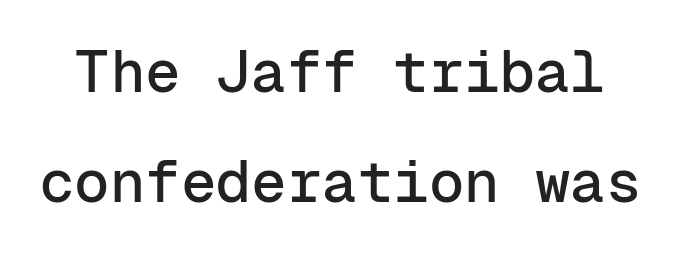
The image shows 59 px sans-serif type, upright, monospaced; set line spacing 1.87x, normal letter spacing, not underlined; low stroke contrast and a medium x-height.
